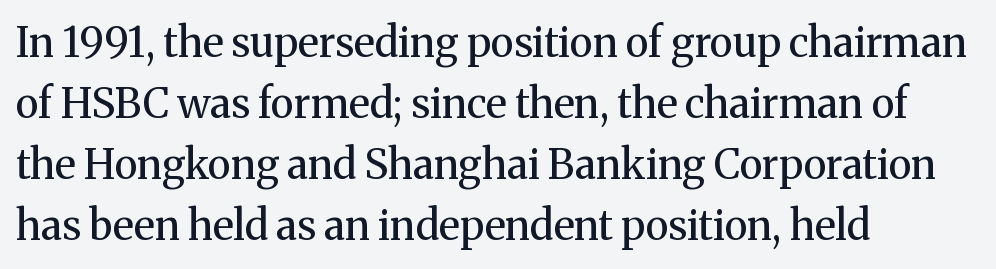
{"serif": "yes", "italic": "no", "bold": "no", "weight": "regular", "width": "normal", "stroke_contrast": "medium", "x_height": "medium", "monospaced": "no", "underline": "no", "align": "left", "line_spacing": "normal", "line_spacing_ratio": 1.49, "letter_spacing": "normal", "letter_spacing_em": 0.0, "glyph_px": 41}
